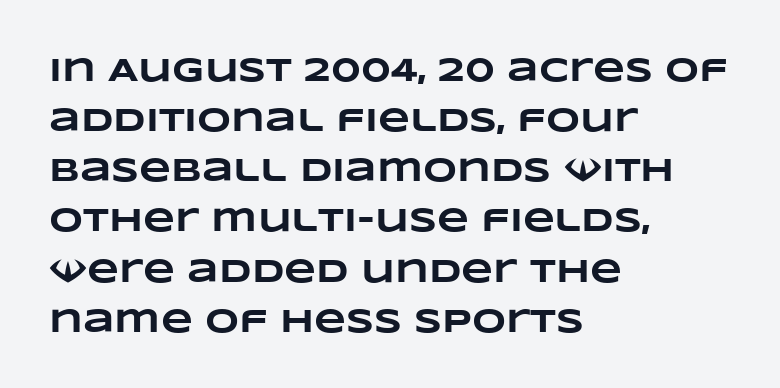
Here the designer chose a conventional face with non-uniform glyph widths. Any mark beneath the type? The region is blank. The leading is moderate, giving the passage an even texture. Nothing unusual about the tracking: characters are spaced as the font intends. One-word summary of the alignment: left.
